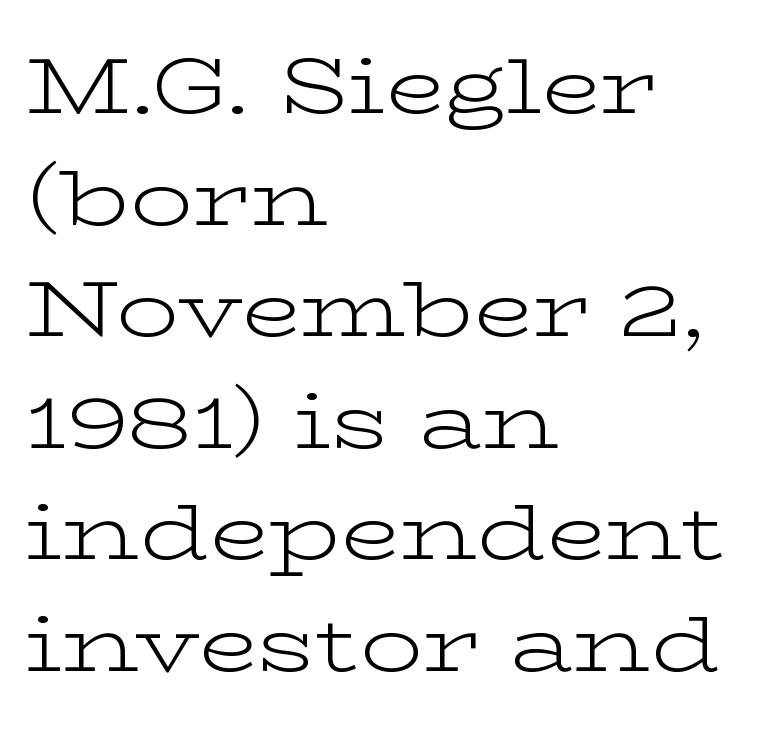
Q: Is the text bold? A: No.
Q: Is the text italic (slanted)? A: No, it is upright.
Q: Is the typeface a serif or a sans-serif typeface? A: Serif.
Q: Is the text underlined? A: No.
Q: How is the paragraph aligned? A: Left-aligned.
Q: Is the spacing between letters normal or unusually wide? A: Normal.
Q: Is the spacing between lines tight, normal or loose? A: Normal.
Q: Width (condensed, normal, or wide)? A: Wide.
Q: Stroke contrast? A: Low.
Q: x-height? A: Medium.
Q: Monospaced? A: No.
